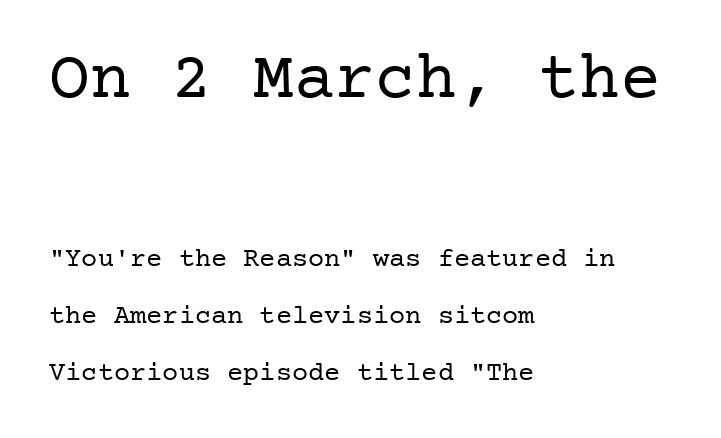
Q: Is the text bold? A: No.
Q: Is the text italic (slanted)? A: No, it is upright.
Q: Is the typeface a serif or a sans-serif typeface? A: Serif.
Q: Is the text underlined? A: No.
Q: How is the paragraph aligned? A: Left-aligned.
Q: Is the spacing between letters normal or unusually wide? A: Normal.
Q: Is the spacing between lines tight, normal or loose? A: Loose.
Q: Which block of text is set in a larger size, the first (top) or the second (bottom)? A: The first (top) one.
Q: Width (condensed, normal, or wide)? A: Normal.
Q: Stroke contrast? A: Low.
Q: x-height? A: Medium.
